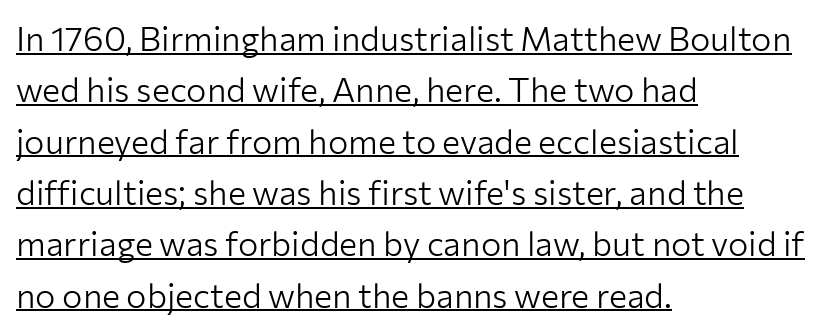
The image shows 34 px light sans-serif type, upright; set left-aligned, normal line spacing (1.51x), normal letter spacing, underlined; low stroke contrast and a medium x-height.
